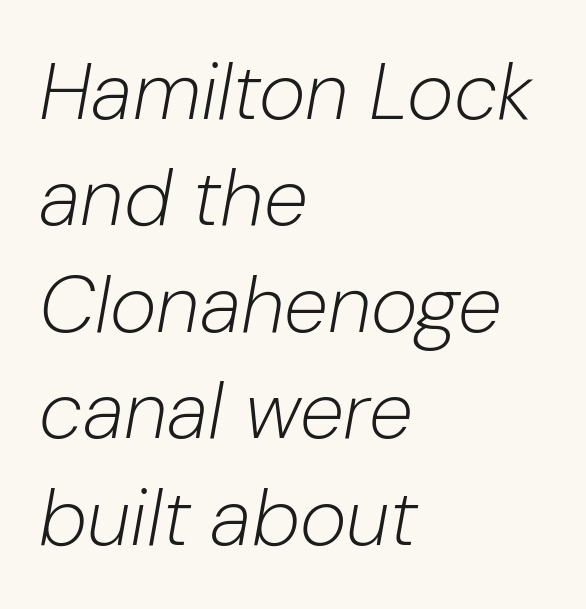
Compared with typical body copy, the letter spacing here is the same. Yep, that's italic — everything's leaning. The characters are drawn with everyday or finer stroke widths. If you drew a ruler down the left edge, every line would touch it.
